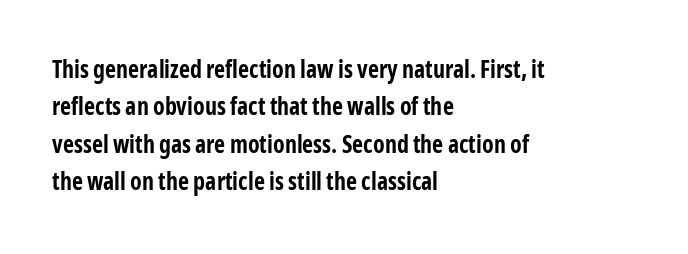
Q: Is the text bold? A: Yes.
Q: Is the text italic (slanted)? A: No, it is upright.
Q: Is the text underlined? A: No.
Q: How is the paragraph aligned? A: Left-aligned.
Q: Is the spacing between letters normal or unusually wide? A: Normal.
Q: Is the spacing between lines tight, normal or loose? A: Normal.
